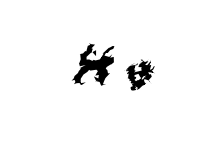
What stands out about the letter spacing? Its width — letters are far apart. Bare-footed words on every line. A full-strength bold gives these letters their thick strokes. Observe the absence of serifs on each vertical stroke in this sample. Note the varied advance widths — an 'i' is clearly narrower than an 'm'.
